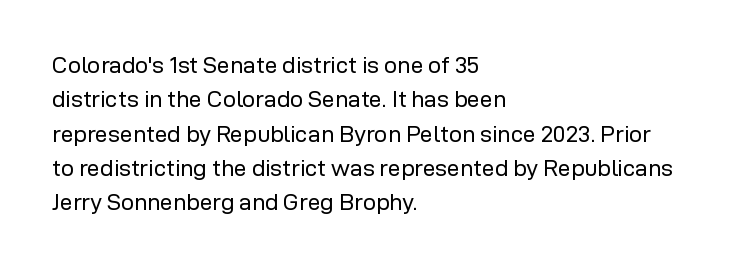
The image shows 23 px text type, upright; set left-aligned, normal line spacing (1.49x), normal letter spacing, not underlined.
